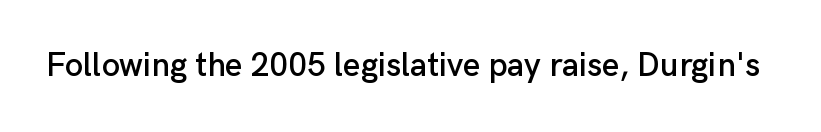
Is the letter spacing exaggerated? No — it looks like the ordinary default. A clean baseline with only descenders dipping below it. Is this a sans? Yes — the strokes have no serifs. Character widths vary here, with narrow letters taking less room than wide ones. Unlike italic type, these characters show no tilt at all.
